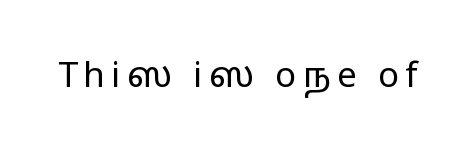
The image shows 35 px regular-weight, wide sans-serif type, upright; set not underlined; low stroke contrast and a medium x-height.
